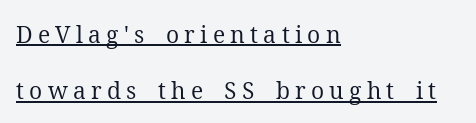
{"italic": "no", "bold": "no", "underline": "yes", "align": "left", "line_spacing": "loose", "line_spacing_ratio": 2.45, "letter_spacing": "wide", "letter_spacing_em": 0.23, "glyph_px": 23}
